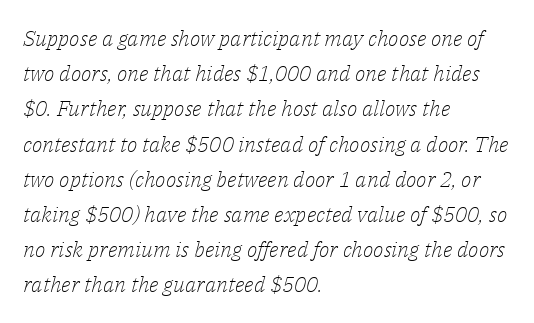
{"italic": "yes", "lean": "right", "slant_degrees": 14, "bold": "no", "underline": "no", "align": "left", "line_spacing": "normal", "line_spacing_ratio": 1.6, "letter_spacing": "normal", "letter_spacing_em": 0.0, "glyph_px": 22}
